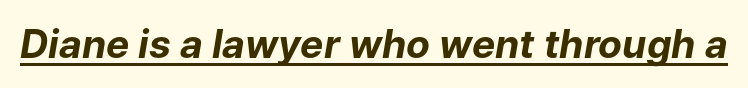
{"italic": "yes", "lean": "right", "slant_degrees": 9, "bold": "yes", "weight": "bold", "width": "normal", "stroke_contrast": "low", "x_height": "medium", "monospaced": "no", "underline": "yes", "letter_spacing": "normal", "letter_spacing_em": 0.0, "glyph_px": 39}
